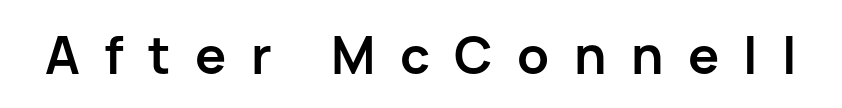
Do the characters align in a grid? No, the font is proportional. The tracking reads as deliberately expanded to a designer's eye. It's the straight-up-and-down kind of type. This is sans-serif lettering, the kind often seen on screens and signage.
